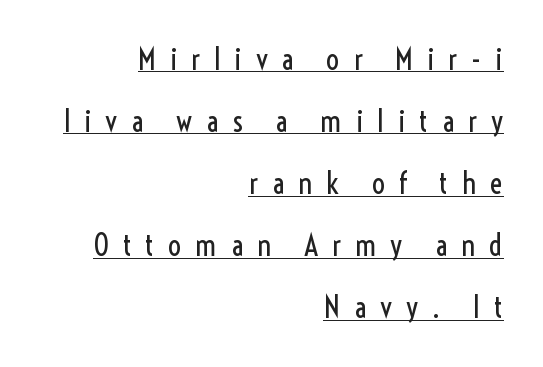
{"serif": "no", "italic": "no", "bold": "no", "weight": "regular", "width": "condensed", "x_height": "medium", "monospaced": "no", "underline": "yes", "align": "right", "line_spacing": "loose", "line_spacing_ratio": 2.07, "letter_spacing": "wide", "letter_spacing_em": 0.45, "glyph_px": 30}
